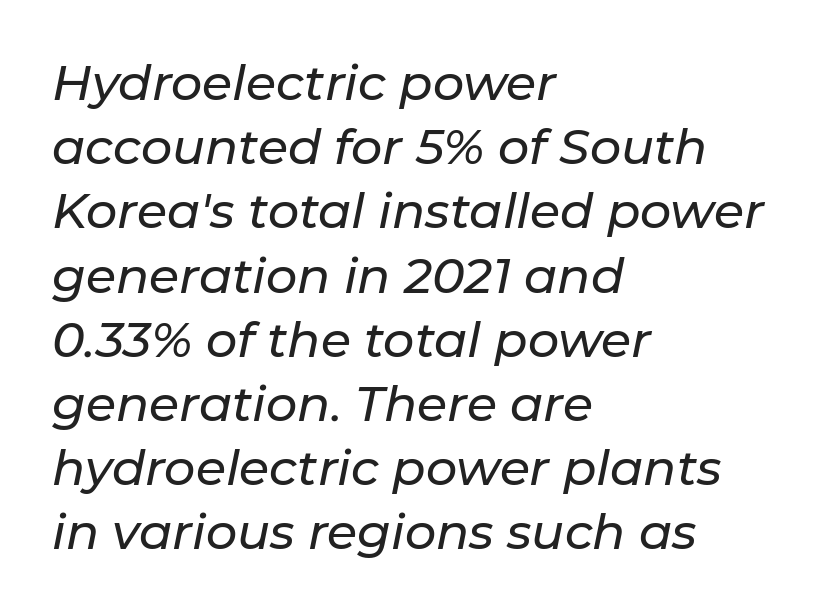
Caption: multi-line text, flush left, ragged right. Underline: absent. There is no visible air inserted between adjacent glyphs. Varying glyph widths throughout — classic text-font behaviour. Tall strokes in this sample are angled rather than plumb. The rendering uses a moderate line-height, typical for paragraphs.
